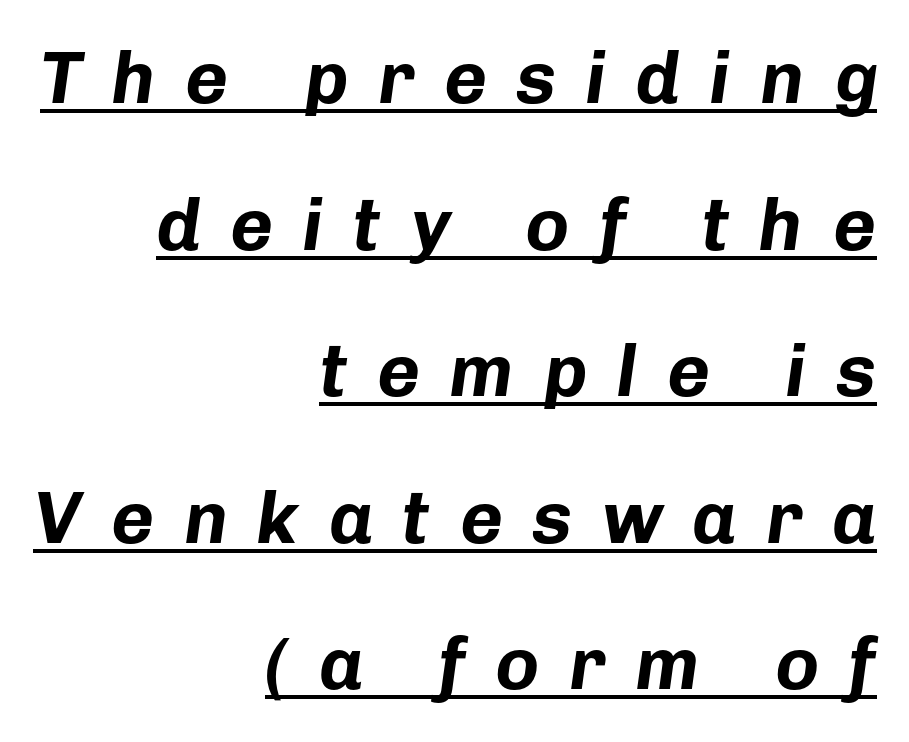
The image shows 74 px bold type, italic (leaning right); set right-aligned, loose line spacing (1.98x), unusually wide letter spacing (+0.4 em), underlined; low stroke contrast and a medium x-height.
